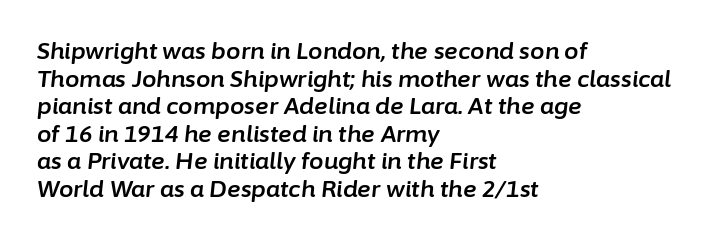
Nobody touched the tracking dial on this one. The glyphs are unaccompanied by any horizontal stroke below them. One-word summary of the alignment: left. The face used here has a pronounced slope to its letters.
